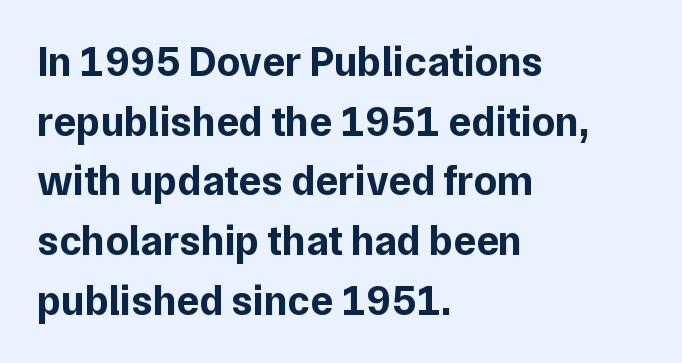
The image shows 42 px bold sans-serif type, upright; set left-aligned, normal line spacing (1.42x), normal letter spacing, not underlined; low stroke contrast and a medium x-height.
